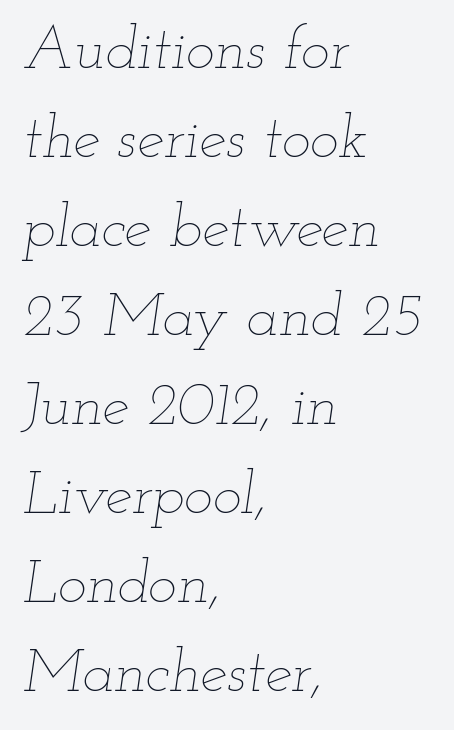
The image shows 61 px thin, wide type, italic (leaning right); set left-aligned, normal line spacing (1.46x), normal letter spacing, not underlined; low stroke contrast and a small x-height.
